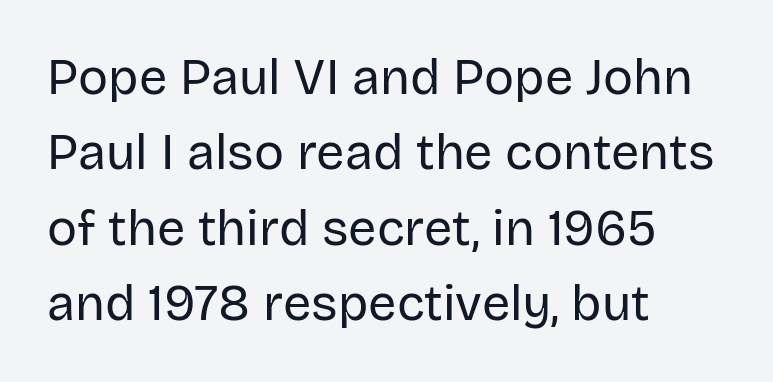
{"serif": "no", "italic": "no", "bold": "no", "weight": "regular", "width": "normal", "stroke_contrast": "low", "x_height": "large", "monospaced": "no", "underline": "no", "align": "left", "line_spacing": "normal", "line_spacing_ratio": 1.51, "letter_spacing": "normal", "letter_spacing_em": 0.0, "glyph_px": 50}
